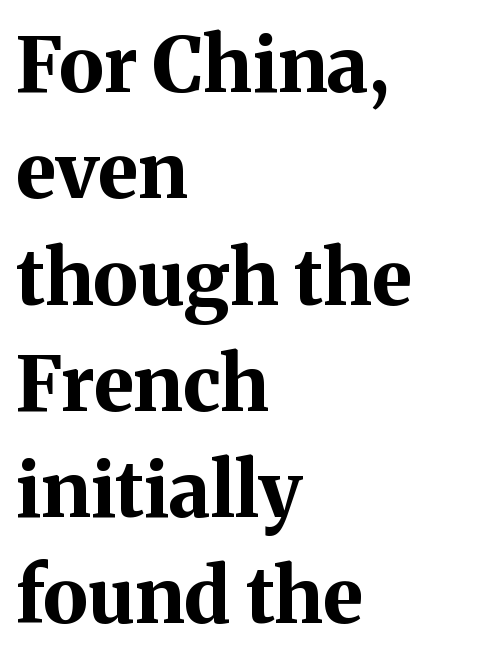
The image shows 77 px bold serif type, upright; set left-aligned, normal line spacing (1.38x), normal letter spacing, not underlined; medium stroke contrast and a medium x-height.
